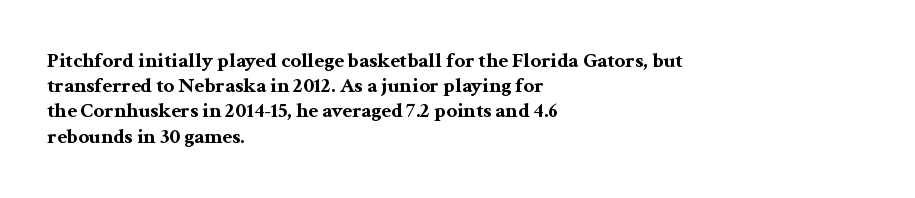
Each line starts at the same left margin while the right side varies. Upright lettering throughout. What stands out about the letter spacing? Nothing — it is the standard amount. Check the space under the baseline: it is left empty. The typesetting leans heavy: a genuine bold.
